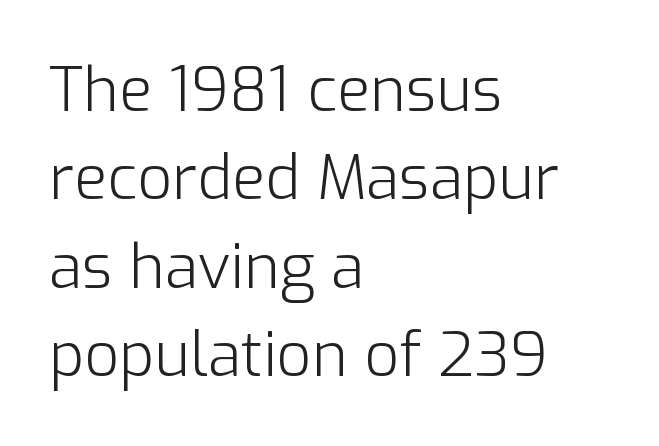
The font sits on the lighter half of the weight spectrum, regular included. One-word summary of the alignment: left. The letters advance in unequal steps, a hallmark of proportional type. Is the letter spacing exaggerated? No — it looks like the ordinary default.
